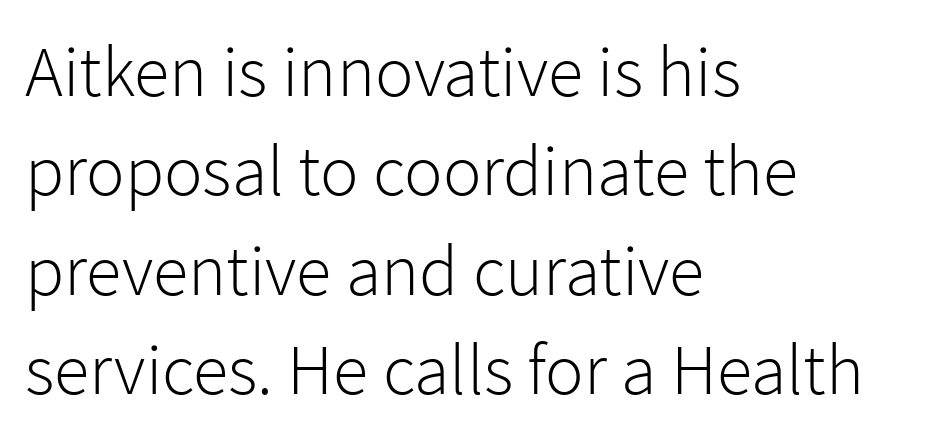
{"serif": "no", "italic": "no", "bold": "no", "weight": "light", "width": "normal", "stroke_contrast": "low", "x_height": "medium", "monospaced": "no", "underline": "no", "align": "left", "line_spacing": "normal", "line_spacing_ratio": 1.38, "letter_spacing": "normal", "letter_spacing_em": 0.0, "glyph_px": 72}
